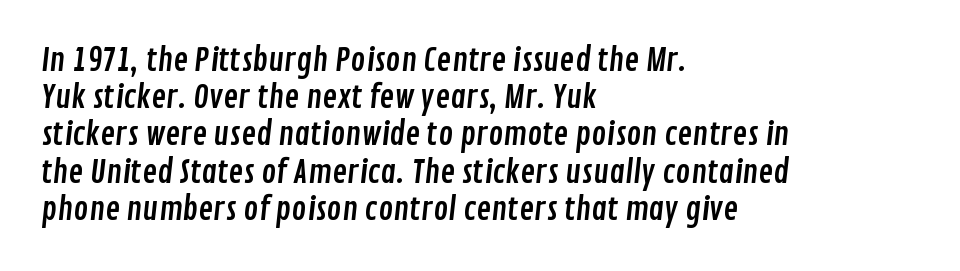
The gap between lines stays unmarked. This sample uses a sans-serif face. Inter-character spacing is left at the font's built-in metrics. In CSS terms this would be text-align: left.
